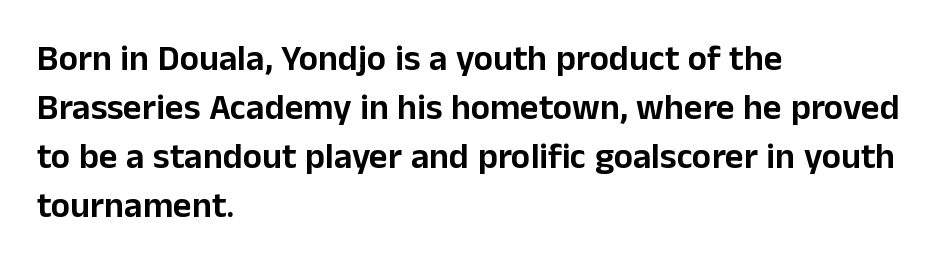
Q: Is the text italic (slanted)? A: No, it is upright.
Q: Is the typeface a serif or a sans-serif typeface? A: Sans-serif.
Q: Is the text underlined? A: No.
Q: How is the paragraph aligned? A: Left-aligned.
Q: Is the spacing between letters normal or unusually wide? A: Normal.
Q: Is the spacing between lines tight, normal or loose? A: Normal.
Q: Width (condensed, normal, or wide)? A: Normal.
Q: Stroke contrast? A: Low.
Q: x-height? A: Medium.
Q: Monospaced? A: No.
